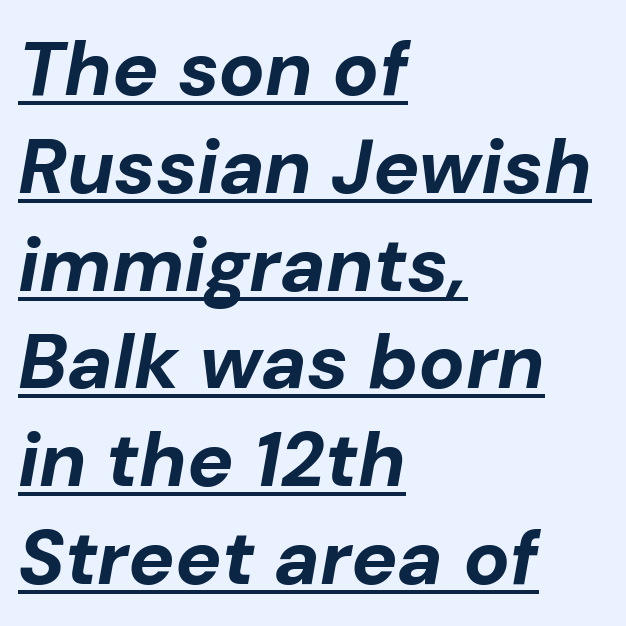
Is there an underline? Yes — a line sits under the letters. Every character sits at an angle, as italics do. Note the varied advance widths — an 'i' is clearly narrower than an 'm'. The passage shown is emphatically bold. Words appear dense and cohesive because spacing is normal.
